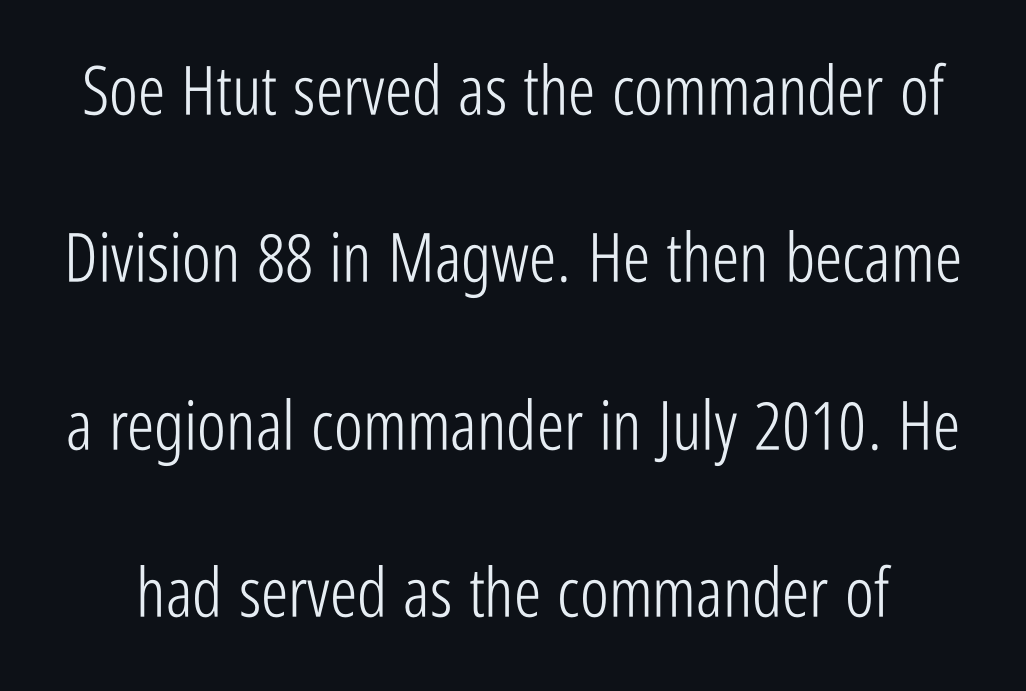
Nothing unusual about the tracking: characters are spaced as the font intends. Only glyphs here, with clear space below each row. Weight class: somewhere from thin through regular. Each letter keeps its own natural width here, so spacing adapts to shape.
